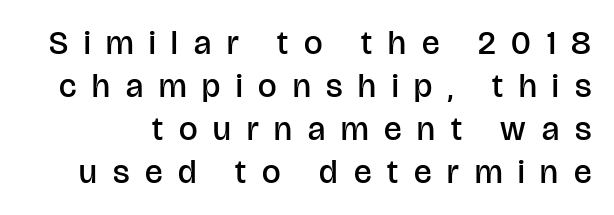
The passage shown is typeset with a sans-serif family. Do the characters align in a grid? No, the font is proportional. Unlike italic type, these characters show no tilt at all. Beneath every word, the page is bare. Rows of type keep a routine distance in the vertical direction. The gaps between neighbouring characters are conspicuously large.
